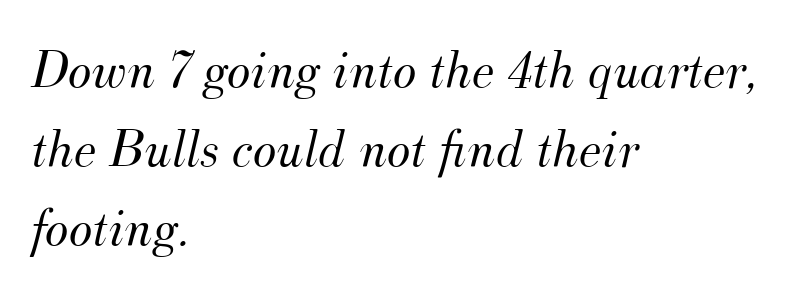
Q: Is the text bold? A: No.
Q: Is the text italic (slanted)? A: Yes, it leans right by about 12 degrees.
Q: Is the typeface a serif or a sans-serif typeface? A: Serif.
Q: Is the text underlined? A: No.
Q: How is the paragraph aligned? A: Left-aligned.
Q: Is the spacing between letters normal or unusually wide? A: Normal.
Q: Is the spacing between lines tight, normal or loose? A: Normal.
Q: Width (condensed, normal, or wide)? A: Normal.
Q: Stroke contrast? A: Medium.
Q: x-height? A: Small.
Q: Monospaced? A: No.
